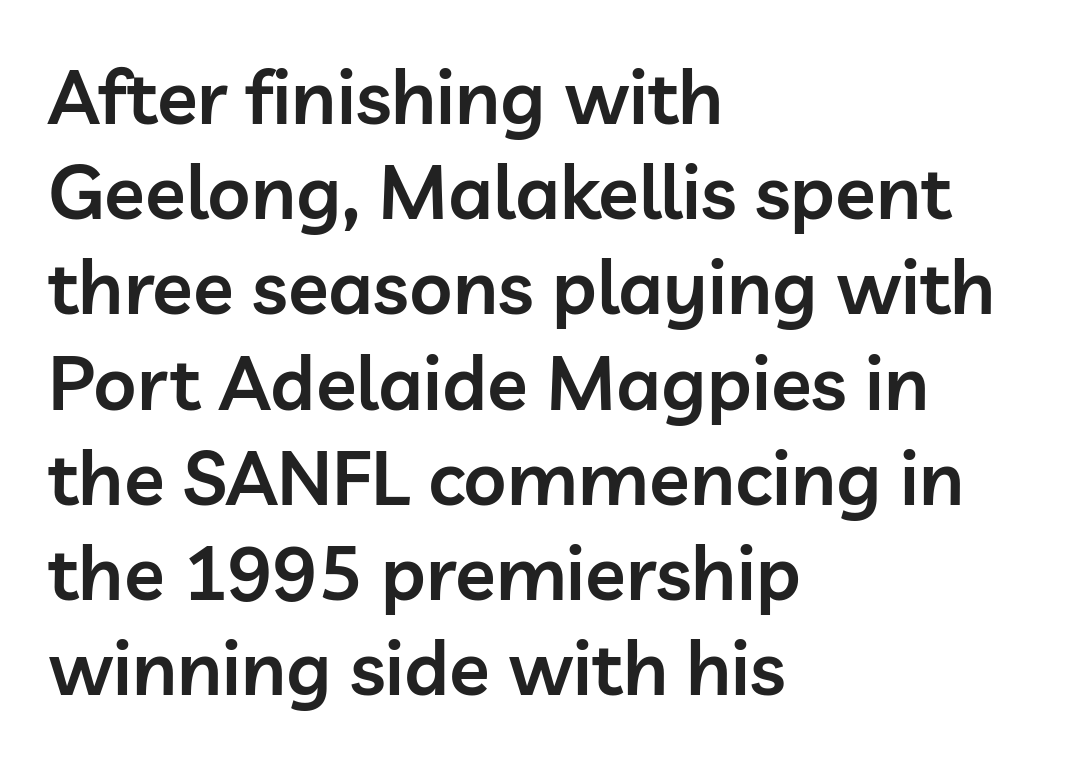
The image shows 75 px semibold sans-serif type, upright; set left-aligned, normal line spacing (1.27x), normal letter spacing, not underlined; low stroke contrast and a medium x-height.
